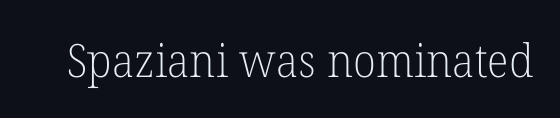
Q: Is the text bold? A: No.
Q: Is the text italic (slanted)? A: No, it is upright.
Q: Is the typeface a serif or a sans-serif typeface? A: Serif.
Q: Is the text underlined? A: No.
Q: Is the spacing between letters normal or unusually wide? A: Normal.
Q: Width (condensed, normal, or wide)? A: Normal.
Q: Stroke contrast? A: Low.
Q: x-height? A: Medium.
Q: Monospaced? A: No.
